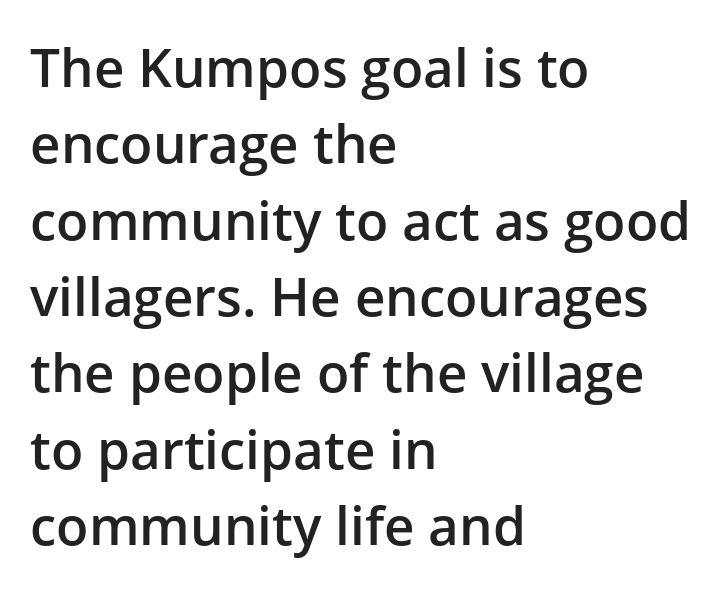
Interline gaps are of average width in this sample. Set as a demibold, roughly 600 on the weight scale. You can tell from the bare stems that sans-serif type was used. Quick note: underline off. The lettering holds an erect, upright posture throughout. You could call the tracking neutral — neither tight nor loose.
